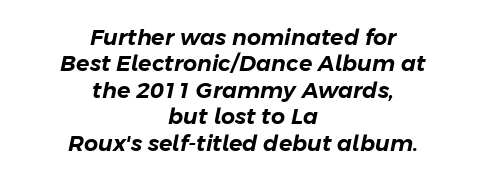
The string is rendered with underlining switched off. Default kerning and tracking; the words read as compact shapes. The passage shown leans; its letterforms are oblique. The paragraph shown floats in the horizontal middle.
